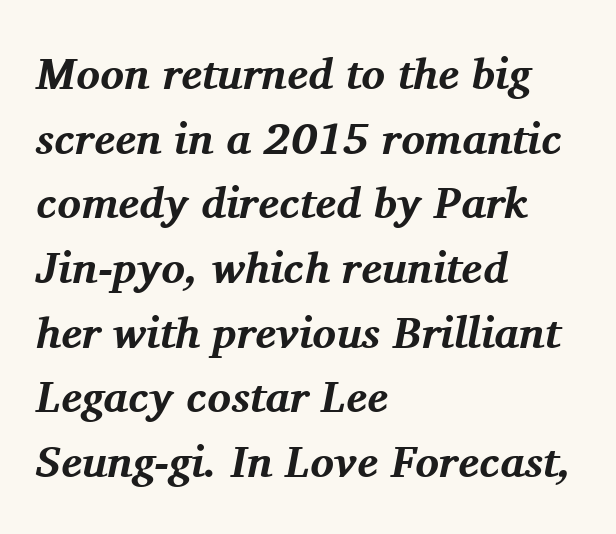
The image shows 44 px bold serif type, italic (leaning right); set left-aligned, normal line spacing (1.47x), normal letter spacing, not underlined; medium stroke contrast and a medium x-height.
